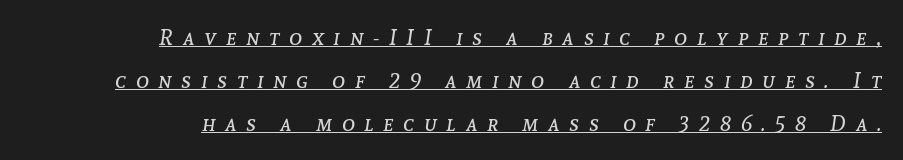
Q: Is the text bold? A: No.
Q: Is the text italic (slanted)? A: Yes, it leans right by about 8 degrees.
Q: Is the text underlined? A: Yes.
Q: How is the paragraph aligned? A: Right-aligned.
Q: Is the spacing between letters normal or unusually wide? A: Unusually wide.
Q: Is the spacing between lines tight, normal or loose? A: Loose.
